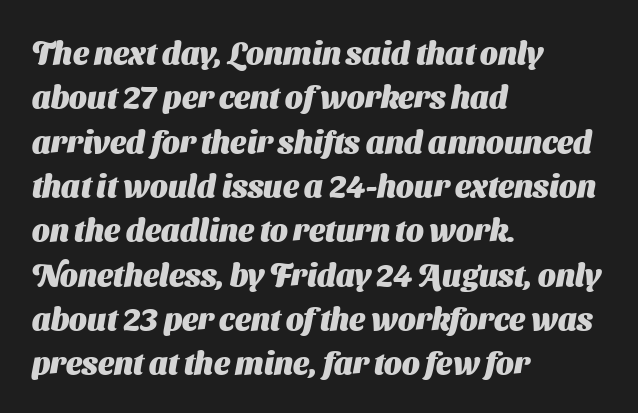
Summary of vertical rhythm: regular, with standard interline spacing. A typesetter would call this proportional, since set widths differ per character. I'd describe the lettering as bold — thick and assertive. The setting favours the left margin, as ordinary paragraphs usually do. Nobody touched the tracking dial on this one.
